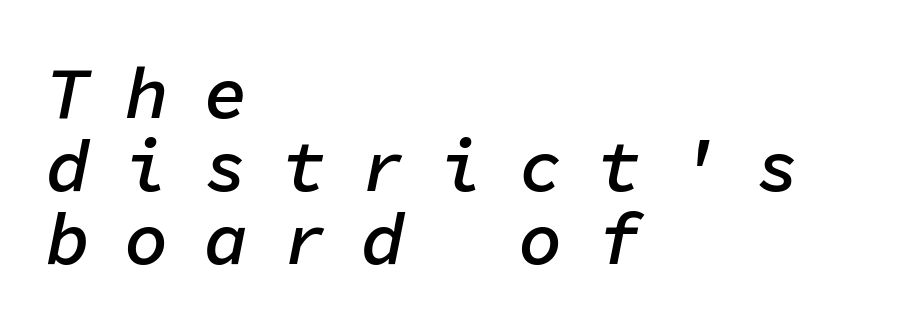
Q: Is the text bold? A: Semi-bold.
Q: Is the text italic (slanted)? A: Yes, it leans right by about 11 degrees.
Q: Is the text underlined? A: No.
Q: How is the paragraph aligned? A: Left-aligned.
Q: Is the spacing between letters normal or unusually wide? A: Unusually wide.
Q: Is the spacing between lines tight, normal or loose? A: Tight.
Q: Width (condensed, normal, or wide)? A: Normal.
Q: Stroke contrast? A: Low.
Q: x-height? A: Medium.
Q: Monospaced? A: Yes.
